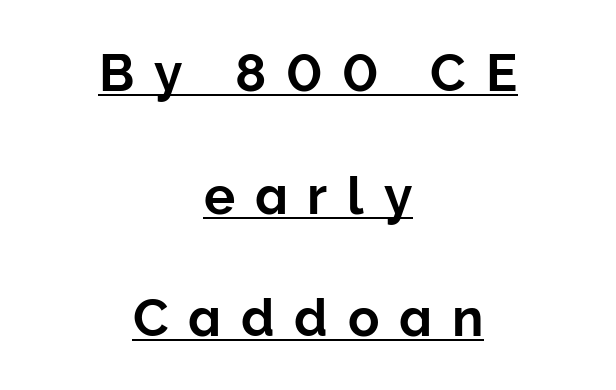
{"serif": "no", "italic": "no", "width": "normal", "stroke_contrast": "low", "x_height": "medium", "monospaced": "no", "underline": "yes", "align": "center", "line_spacing": "loose", "line_spacing_ratio": 2.36, "letter_spacing": "wide", "letter_spacing_em": 0.38, "glyph_px": 52}
